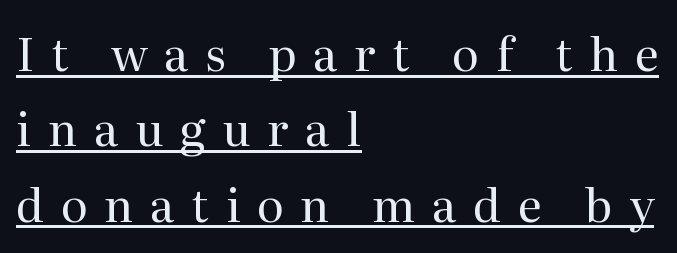
This is underlined copy, the kind a proofreader might mark for attention. The rows are spaced the way most documents space them. There is plenty of visible air inserted between adjacent glyphs. Unlike italic type, these characters show no tilt at all. These lines are set flush left with a ragged right edge. A typesetter would call this proportional, since set widths differ per character.
